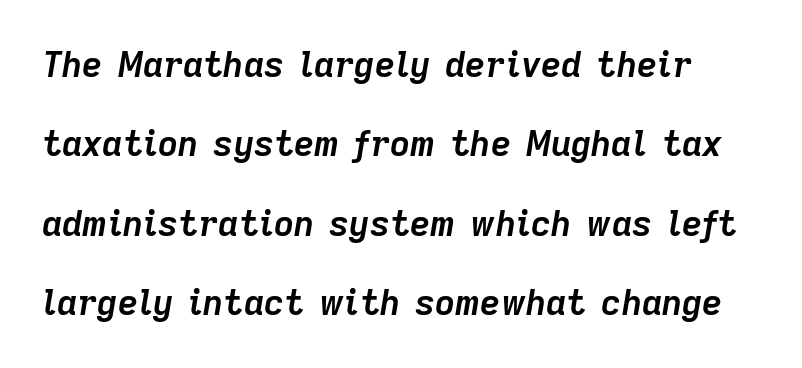
The image shows 35 px semibold type, italic (leaning right); set loose line spacing (2.27x), normal letter spacing, not underlined; low stroke contrast and a medium x-height.
